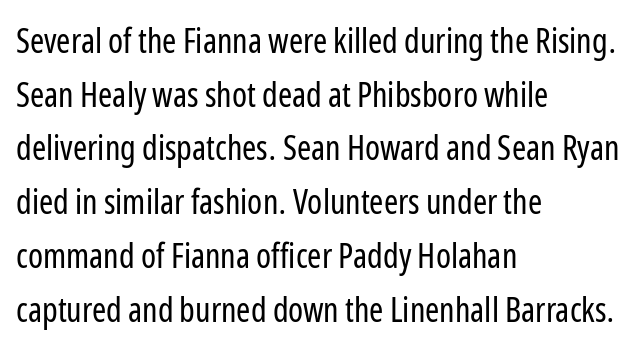
The image shows 34 px regular-weight, condensed sans-serif type, upright; set left-aligned, normal line spacing (1.58x), normal letter spacing, not underlined; low stroke contrast and a medium x-height.
